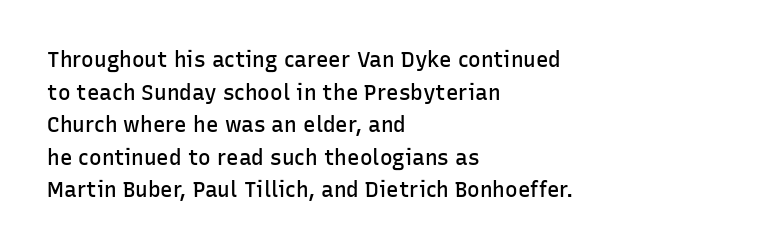
The image shows 21 px text type, upright; set left-aligned, normal line spacing (1.55x), normal letter spacing, not underlined.
